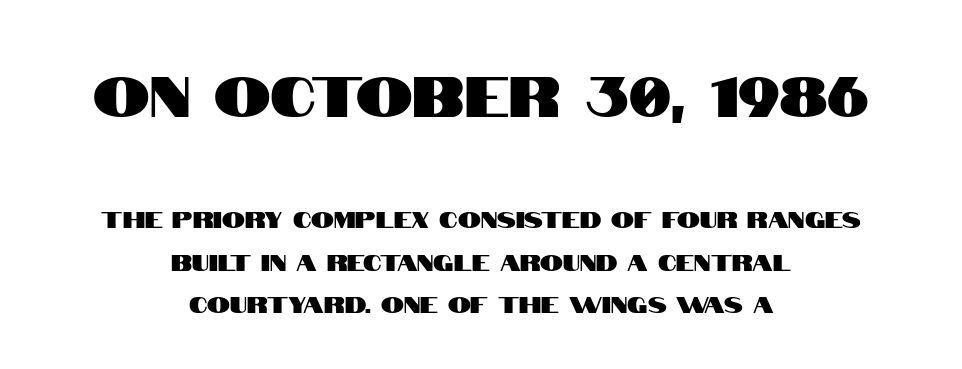
Q: Is the text italic (slanted)? A: No, it is upright.
Q: Is the typeface a serif or a sans-serif typeface? A: Sans-serif.
Q: Is the text underlined? A: No.
Q: How is the paragraph aligned? A: Centered.
Q: Is the spacing between letters normal or unusually wide? A: Normal.
Q: Which block of text is set in a larger size, the first (top) or the second (bottom)? A: The first (top) one.
Q: Width (condensed, normal, or wide)? A: Condensed.
Q: Stroke contrast? A: High.
Q: x-height? A: Large.
Q: Monospaced? A: No.
